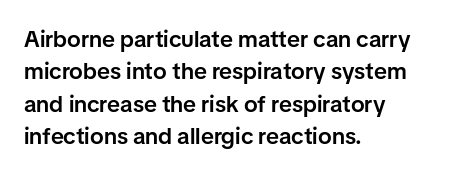
Q: Is the text bold? A: Semi-bold.
Q: Is the text italic (slanted)? A: No, it is upright.
Q: Is the text underlined? A: No.
Q: How is the paragraph aligned? A: Left-aligned.
Q: Is the spacing between letters normal or unusually wide? A: Normal.
Q: Is the spacing between lines tight, normal or loose? A: Normal.
